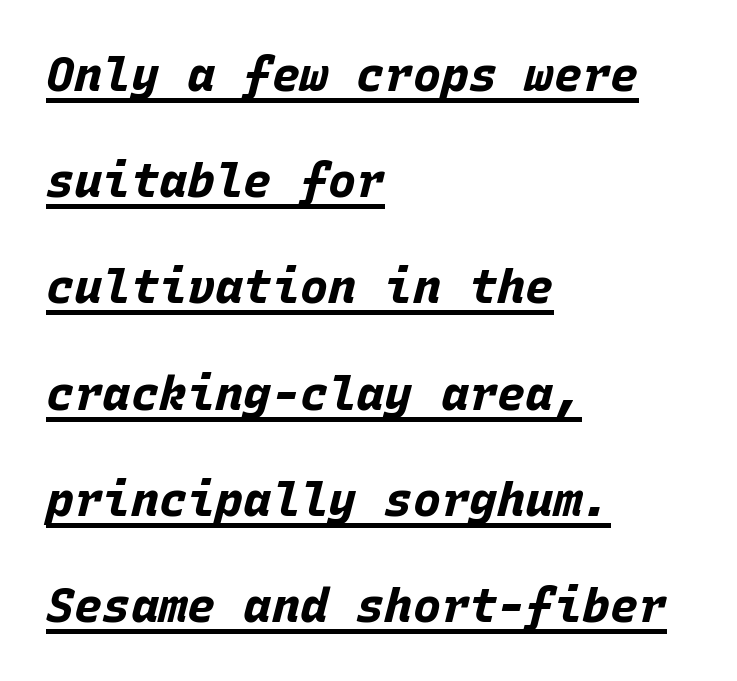
The image shows 47 px bold type, italic (leaning right), monospaced; set left-aligned, loose line spacing (2.26x), normal letter spacing, underlined; low stroke contrast and a large x-height.
